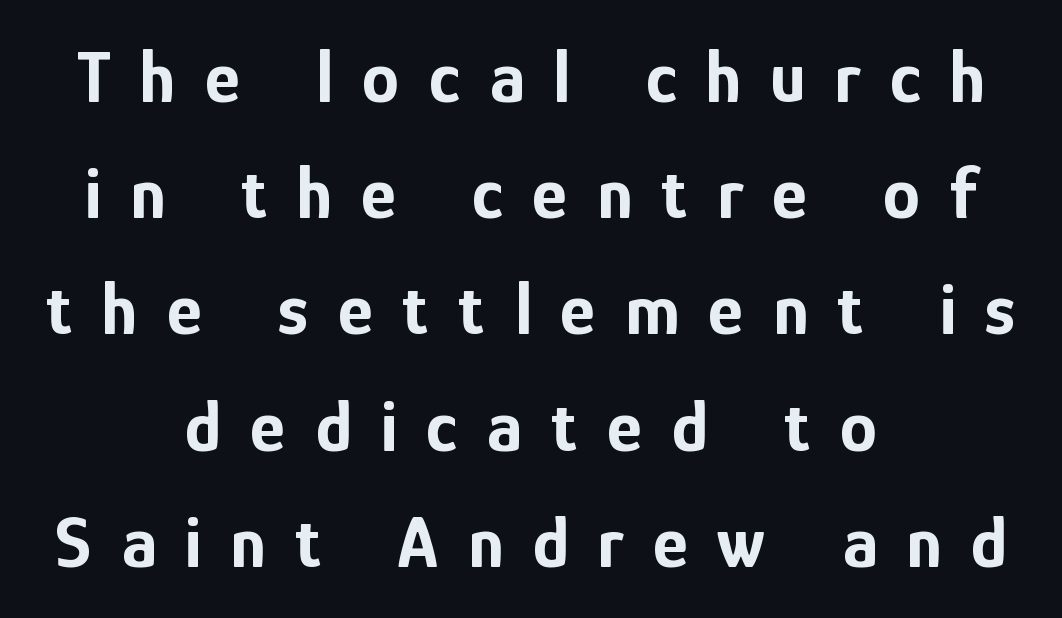
{"serif": "no", "italic": "no", "bold": "yes", "weight": "bold", "width": "condensed", "stroke_contrast": "low", "x_height": "medium", "monospaced": "no", "underline": "no", "align": "center", "line_spacing": "normal", "line_spacing_ratio": 1.55, "letter_spacing": "wide", "letter_spacing_em": 0.39, "glyph_px": 75}
